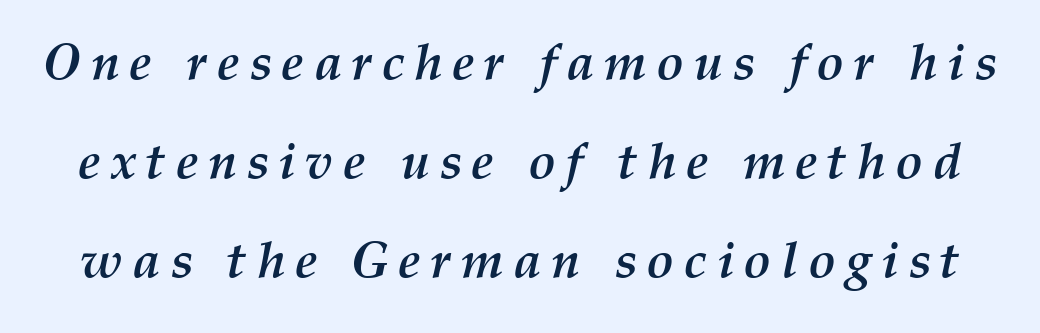
Q: Is the text bold? A: Yes.
Q: Is the text italic (slanted)? A: Yes, it leans right by about 12 degrees.
Q: Is the text underlined? A: No.
Q: Is the spacing between lines tight, normal or loose? A: Loose.
Q: Width (condensed, normal, or wide)? A: Normal.
Q: Stroke contrast? A: Medium.
Q: x-height? A: Medium.
Q: Monospaced? A: No.
